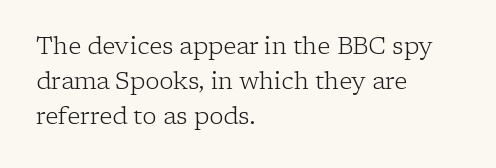
Q: Is the text bold? A: No.
Q: Is the text italic (slanted)? A: No, it is upright.
Q: Is the text underlined? A: No.
Q: How is the paragraph aligned? A: Left-aligned.
Q: Is the spacing between letters normal or unusually wide? A: Normal.
Q: Is the spacing between lines tight, normal or loose? A: Normal.
